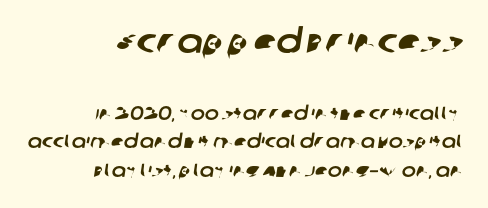
Leftover space on each line is placed entirely before the opening word. Two sizes are in play, and the larger belongs to the first block. Classification — sans serif. The gap between lines stays unmarked. Note the varied advance widths — an 'i' is clearly narrower than an 'm'. Standard letterfit; no display-style spreading of the glyphs.
